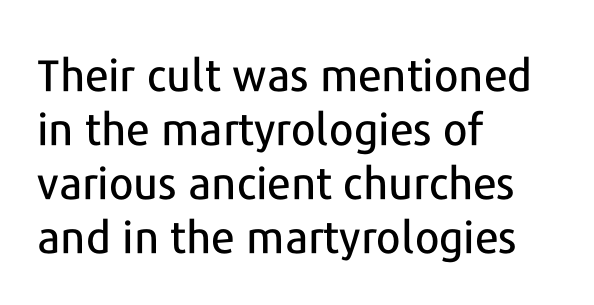
The image shows 44 px sans-serif type, upright; set left-aligned, line spacing 1.23x, normal letter spacing, not underlined; low stroke contrast and a medium x-height.
